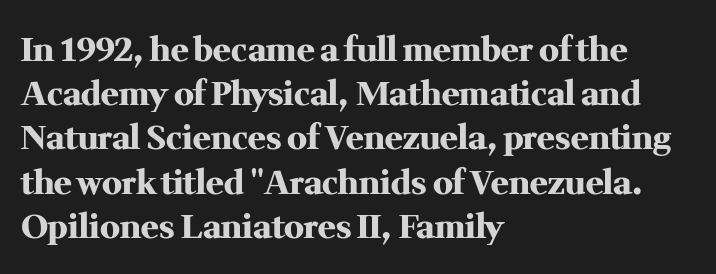
Q: Is the text bold? A: Yes.
Q: Is the text italic (slanted)? A: No, it is upright.
Q: Is the typeface a serif or a sans-serif typeface? A: Serif.
Q: Is the text underlined? A: No.
Q: How is the paragraph aligned? A: Left-aligned.
Q: Is the spacing between letters normal or unusually wide? A: Normal.
Q: Is the spacing between lines tight, normal or loose? A: Normal.
Q: Width (condensed, normal, or wide)? A: Normal.
Q: Stroke contrast? A: Medium.
Q: x-height? A: Medium.
Q: Monospaced? A: No.
